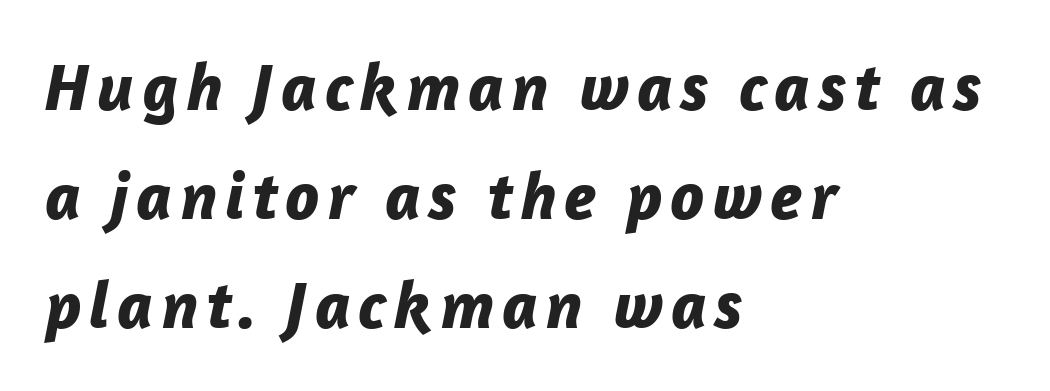
{"italic": "yes", "lean": "right", "slant_degrees": 12, "bold": "yes", "weight": "bold", "width": "normal", "stroke_contrast": "low", "x_height": "medium", "monospaced": "no", "underline": "no", "align": "left", "line_spacing": "normal", "line_spacing_ratio": 1.6, "glyph_px": 68}
